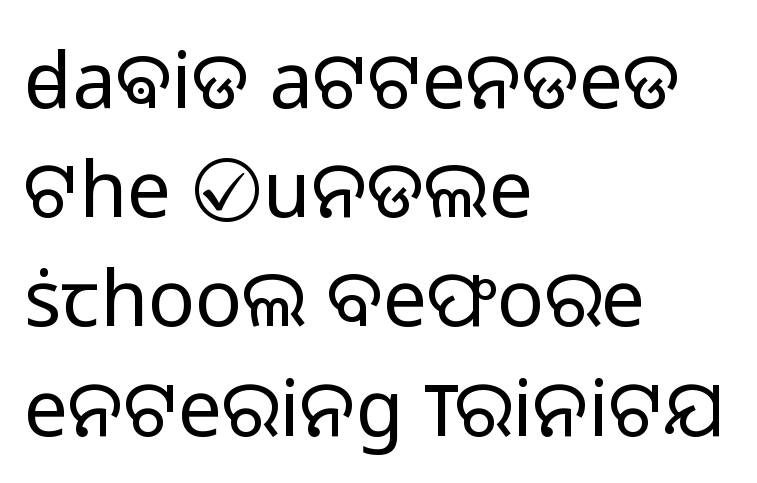
Q: Is the text bold? A: No.
Q: Is the text italic (slanted)? A: No, it is upright.
Q: Is the typeface a serif or a sans-serif typeface? A: Sans-serif.
Q: Is the text underlined? A: No.
Q: How is the paragraph aligned? A: Left-aligned.
Q: Is the spacing between letters normal or unusually wide? A: Normal.
Q: Is the spacing between lines tight, normal or loose? A: Normal.
Q: Width (condensed, normal, or wide)? A: Normal.
Q: Stroke contrast? A: Low.
Q: x-height? A: Medium.
Q: Monospaced? A: No.
